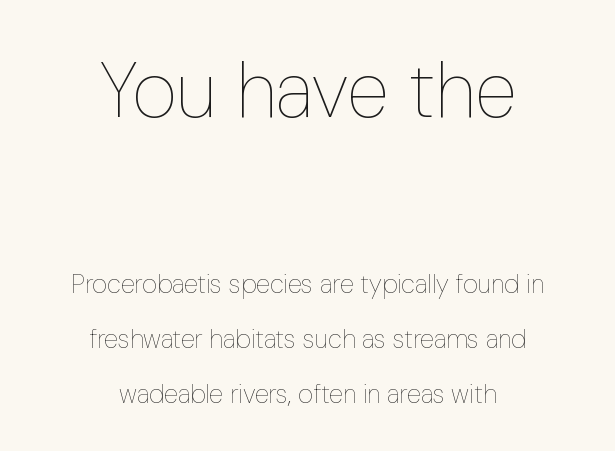
Weight class: somewhere from thin through regular. The lines are spread far apart with generous leading. The font's upright variant was chosen for this text. Reading down the block, each line starts at a different indent, mirrored at its end. The strip under each line holds only bare page.
